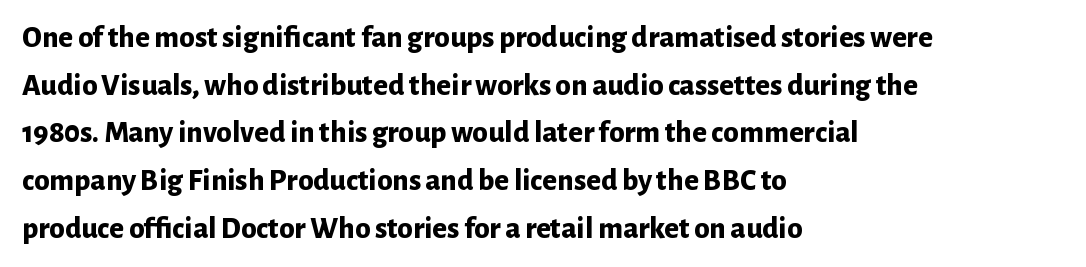
This is the regular roman posture of the typeface. Words float on clear page, feet unadorned. Honestly, the letter spacing is just normal — you wouldn't notice it. The ragged edge is on the right, which tells us the setting is flush left. Students, this is bold: see how much ink each stroke carries. This is sans-serif lettering, the kind often seen on screens and signage.
